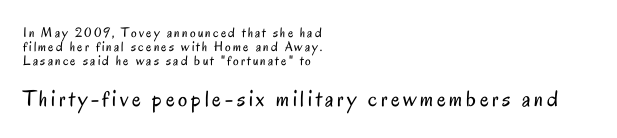
Q: Is the text bold? A: No.
Q: Is the text italic (slanted)? A: No, it is upright.
Q: Is the text underlined? A: No.
Q: How is the paragraph aligned? A: Left-aligned.
Q: Is the spacing between lines tight, normal or loose? A: Tight.
Q: Which block of text is set in a larger size, the first (top) or the second (bottom)? A: The second (bottom) one.
